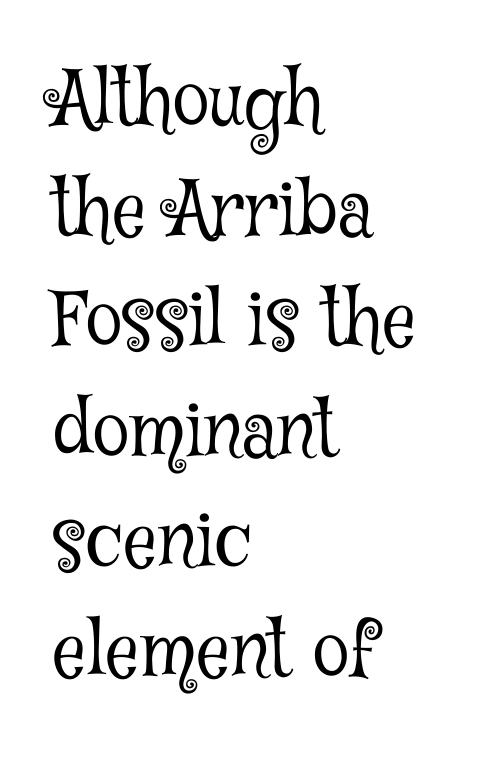
{"serif": "yes", "italic": "no", "bold": "no", "weight": "light", "width": "condensed", "stroke_contrast": "low", "x_height": "medium", "monospaced": "no", "underline": "no", "align": "left", "line_spacing": "normal", "line_spacing_ratio": 1.47, "letter_spacing": "normal", "letter_spacing_em": 0.0, "glyph_px": 75}
